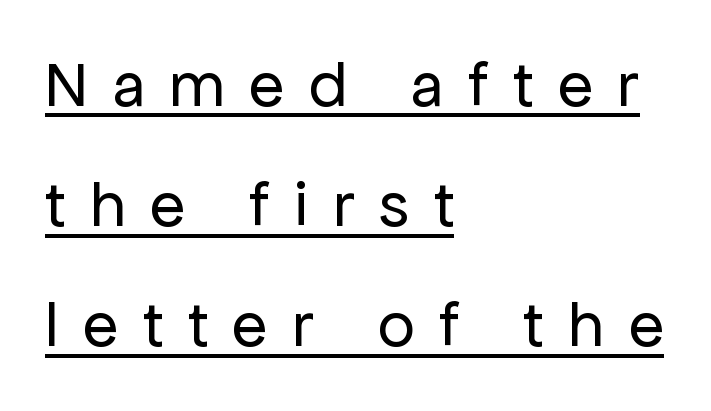
The image shows 65 px regular-weight sans-serif type, upright; set left-aligned, line spacing 1.85x, unusually wide letter spacing (+0.38 em), underlined; low stroke contrast and a medium x-height.
